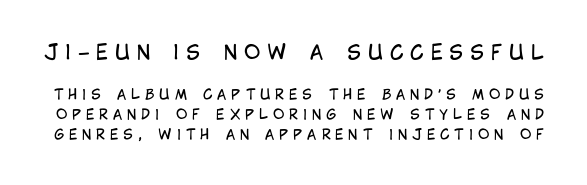
Q: Is the text bold? A: No.
Q: Is the text italic (slanted)? A: No, it is upright.
Q: Is the text underlined? A: No.
Q: Is the spacing between letters normal or unusually wide? A: Unusually wide.
Q: Is the spacing between lines tight, normal or loose? A: Normal.
Q: Which block of text is set in a larger size, the first (top) or the second (bottom)? A: The first (top) one.
